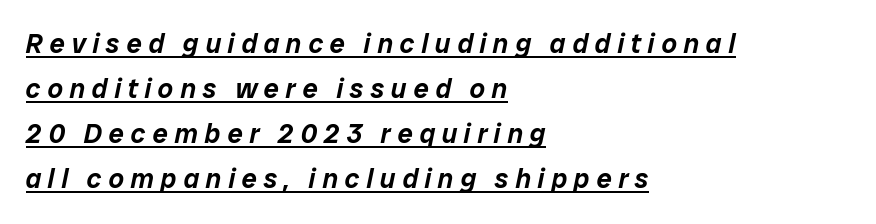
{"italic": "yes", "lean": "right", "slant_degrees": 12, "underline": "yes", "align": "left", "line_spacing": "normal", "line_spacing_ratio": 1.67, "letter_spacing": "wide", "letter_spacing_em": 0.25, "glyph_px": 27}
